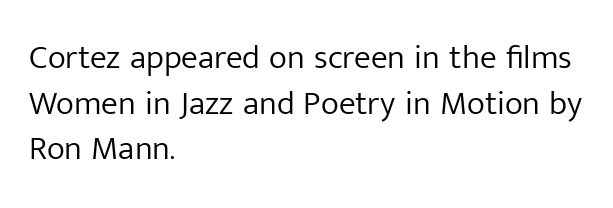
Q: Is the text bold? A: No.
Q: Is the text italic (slanted)? A: No, it is upright.
Q: Is the typeface a serif or a sans-serif typeface? A: Sans-serif.
Q: Is the text underlined? A: No.
Q: How is the paragraph aligned? A: Left-aligned.
Q: Is the spacing between letters normal or unusually wide? A: Normal.
Q: Is the spacing between lines tight, normal or loose? A: Normal.
Q: Width (condensed, normal, or wide)? A: Normal.
Q: Stroke contrast? A: Low.
Q: x-height? A: Medium.
Q: Monospaced? A: No.
